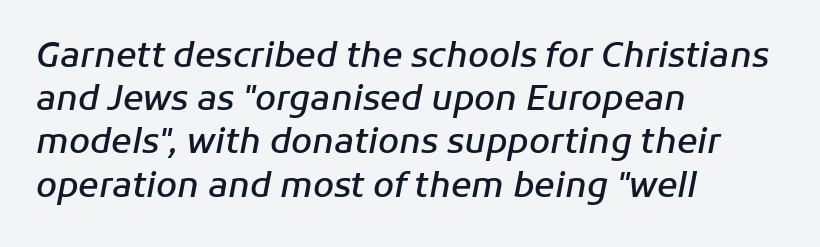
Q: Is the text bold? A: Semi-bold.
Q: Is the text italic (slanted)? A: Yes, it leans right by about 11 degrees.
Q: Is the text underlined? A: No.
Q: How is the paragraph aligned? A: Left-aligned.
Q: Is the spacing between letters normal or unusually wide? A: Normal.
Q: Is the spacing between lines tight, normal or loose? A: Normal.
Q: Width (condensed, normal, or wide)? A: Normal.
Q: Stroke contrast? A: Low.
Q: x-height? A: Medium.
Q: Monospaced? A: No.
